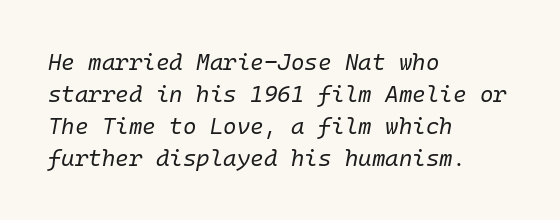
Q: Is the text bold? A: No.
Q: Is the text italic (slanted)? A: Yes, it leans right by about 10 degrees.
Q: Is the text underlined? A: No.
Q: How is the paragraph aligned? A: Left-aligned.
Q: Is the spacing between letters normal or unusually wide? A: Normal.
Q: Is the spacing between lines tight, normal or loose? A: Normal.
